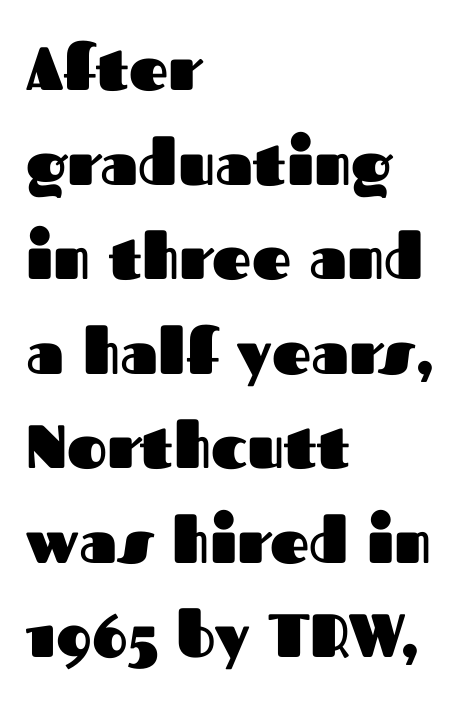
{"serif": "no", "italic": "no", "bold": "yes", "weight": "heavy", "width": "normal", "stroke_contrast": "medium", "x_height": "medium", "monospaced": "no", "underline": "no", "align": "left", "line_spacing": "normal", "line_spacing_ratio": 1.55, "letter_spacing": "normal", "letter_spacing_em": 0.0, "glyph_px": 61}
